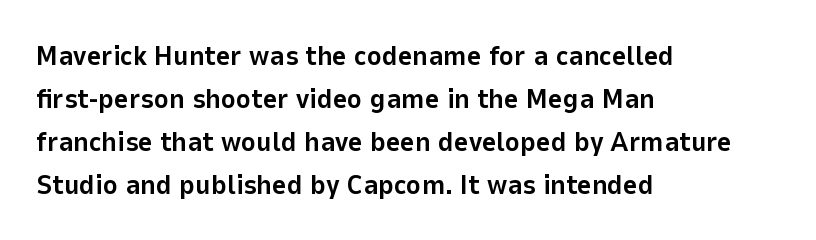
The image shows 28 px bold sans-serif type, upright; set left-aligned, normal line spacing (1.53x), normal letter spacing, not underlined; low stroke contrast and a medium x-height.
